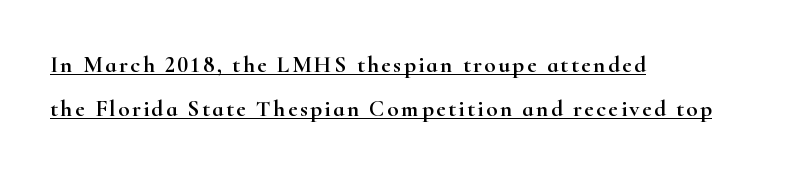
{"italic": "no", "underline": "yes", "align": "left", "line_spacing": "loose", "line_spacing_ratio": 1.92, "glyph_px": 23}
